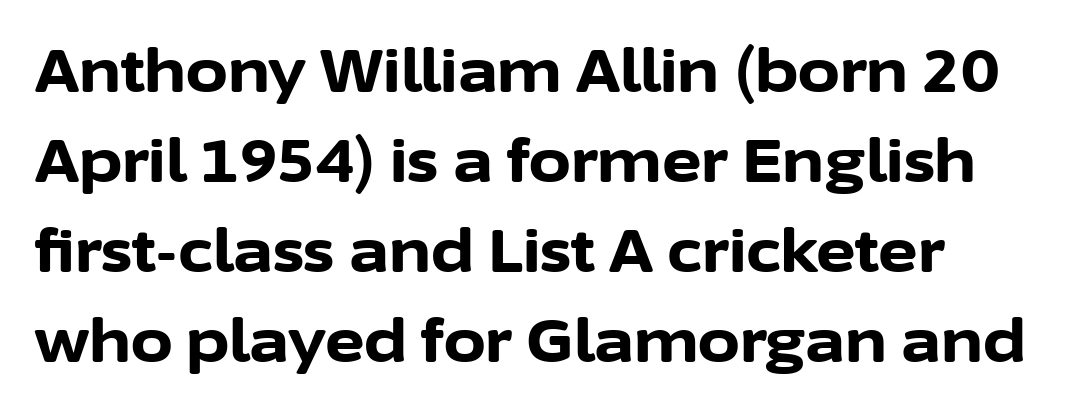
The baseline area is clear. Does the weight exceed regular? Yes, all the way to bold. No extra tracking has been applied to these lines. Is this a fixed-width face? No — the glyphs have proportional, varying widths.
